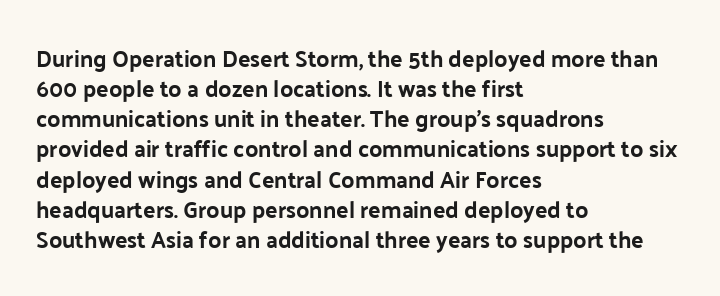
The ragged edge is on the right, which tells us the setting is flush left. What's the leading like? Ordinary, nothing unusual. Posture: straight, roman, zero tilt. The face used here is rendered with its standard letterfit. Letters rest on an invisible, unmarked baseline.
